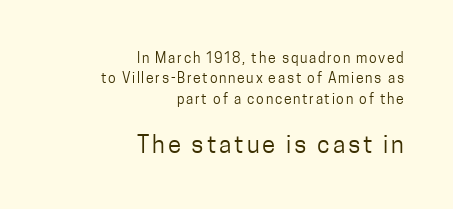
Heaviness? Minimal to ordinary, like unemphasized prose. Which of the two is more prominent by size? The second, at the bottom. The lettering stays uniformly vertical, giving the passage a roman look. Is there much room between lines? A standard amount, neither cramped nor airy. The passage shown is not underscored anywhere. The compositor pushed each line to the right boundary.
